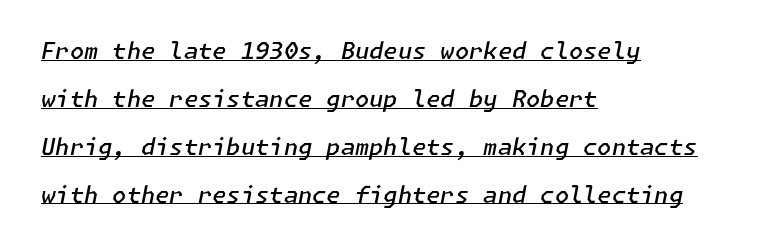
{"italic": "yes", "lean": "right", "slant_degrees": 11, "bold": "semi", "underline": "yes", "align": "left", "line_spacing": "loose", "line_spacing_ratio": 2.08, "letter_spacing": "normal", "letter_spacing_em": 0.0, "glyph_px": 23}
